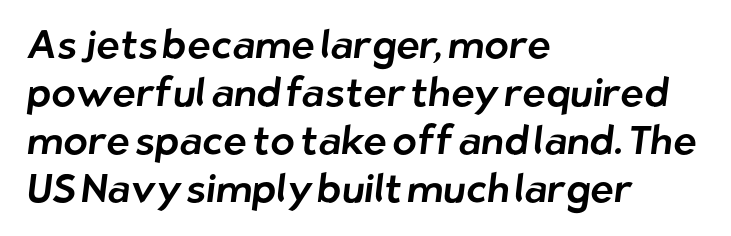
Q: Is the typeface a serif or a sans-serif typeface? A: Sans-serif.
Q: Is the text underlined? A: No.
Q: How is the paragraph aligned? A: Left-aligned.
Q: Is the spacing between letters normal or unusually wide? A: Normal.
Q: Width (condensed, normal, or wide)? A: Normal.
Q: Stroke contrast? A: Low.
Q: x-height? A: Medium.
Q: Monospaced? A: No.
